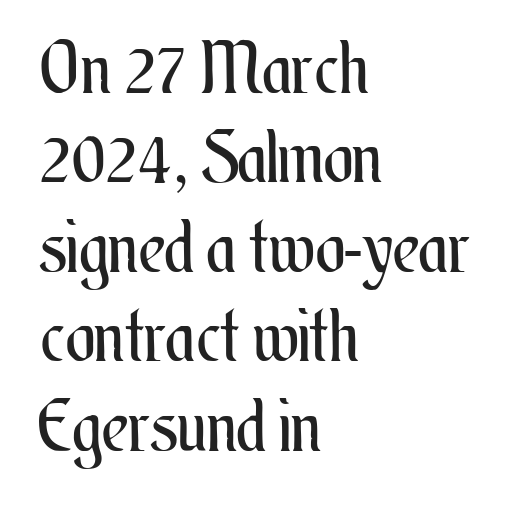
The image shows 71 px regular-weight, condensed type, upright; set left-aligned, normal line spacing (1.26x), normal letter spacing, not underlined; medium stroke contrast and a small x-height.
